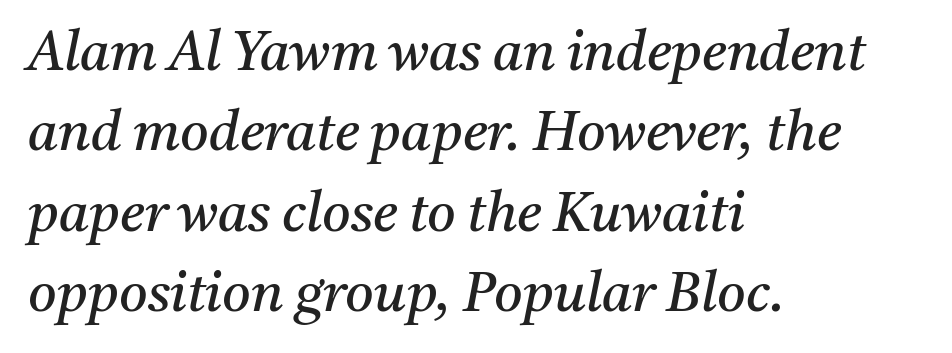
{"serif": "yes", "italic": "yes", "lean": "right", "slant_degrees": 11, "bold": "no", "weight": "regular", "width": "normal", "stroke_contrast": "medium", "x_height": "medium", "monospaced": "no", "underline": "no", "align": "left", "line_spacing": "normal", "line_spacing_ratio": 1.46, "letter_spacing": "normal", "letter_spacing_em": 0.0, "glyph_px": 55}
